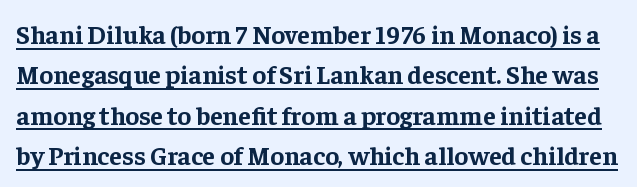
Q: Is the text bold? A: Yes.
Q: Is the text italic (slanted)? A: No, it is upright.
Q: Is the text underlined? A: Yes.
Q: Is the spacing between letters normal or unusually wide? A: Normal.
Q: Is the spacing between lines tight, normal or loose? A: Normal.
